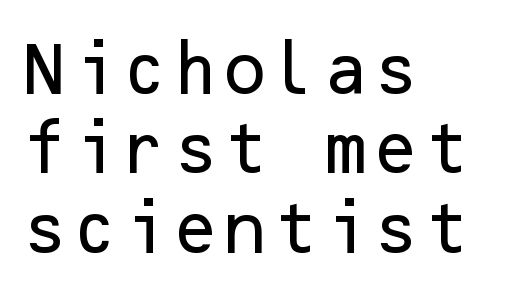
Nothing sits at the stroke ends, so this counts as sans-serif. Ordinary non-slanted type is in use. Notice how the passage keeps a crisp vertical edge on the left only. Rule under the text: the space is simply empty.
